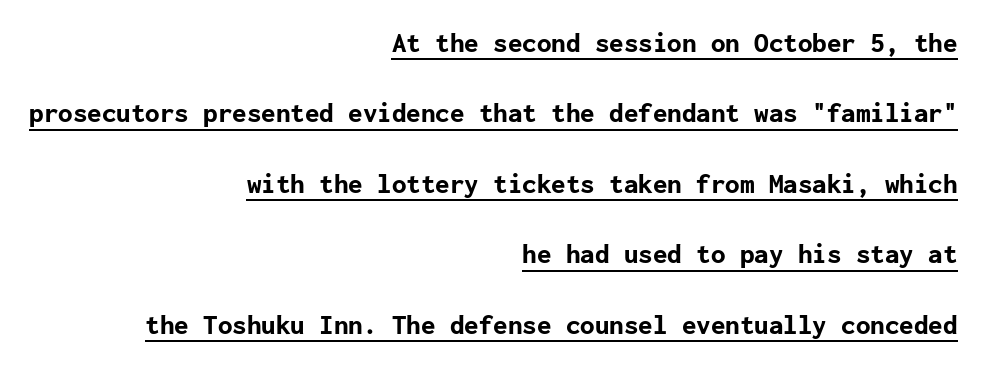
The image shows 29 px bold sans-serif type, upright; set right-aligned, loose line spacing (2.43x), normal letter spacing, underlined; low stroke contrast and a medium x-height.
